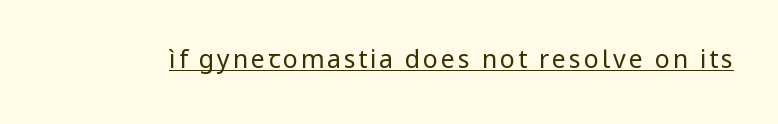
{"italic": "no", "bold": "no", "underline": "yes", "glyph_px": 25}
